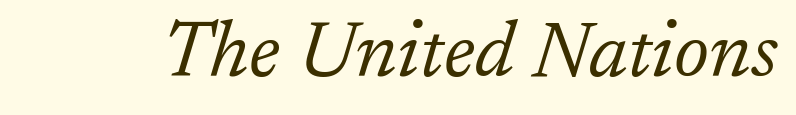
The image shows 78 px light serif type, italic (leaning right); set normal letter spacing, not underlined; low stroke contrast and a medium x-height.
